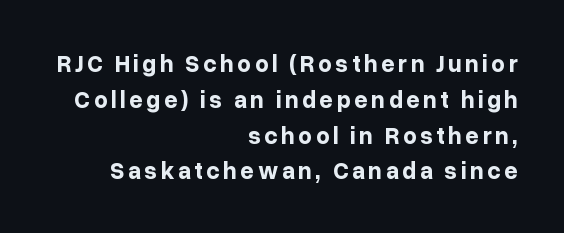
Glance below the letters and you will spot only blank space. These lines stack with their right ends in a neat column. The block of text has a typical density, with ordinary space between rows. Posture: upright roman. Heft: maximum for text — a bold.
